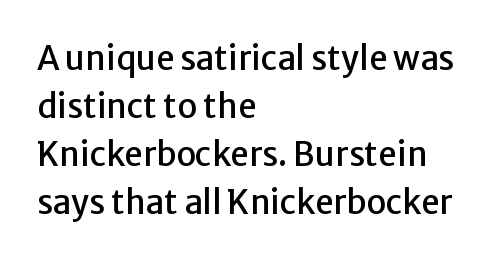
You could not count columns in this text — the font is proportionally spaced. The vertical gap from one line to the next is medium. Italic? Not at all — the glyphs are vertical. Serif or sans? Sans — the stroke terminals are bare. Underline: absent.
